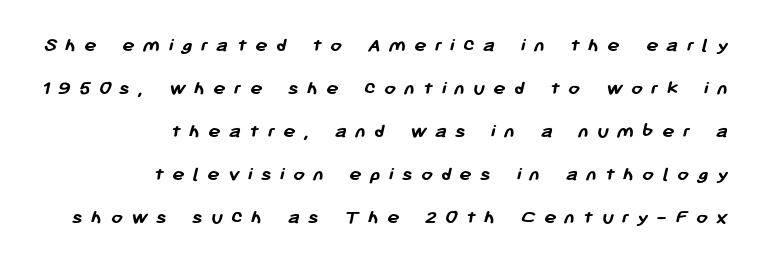
{"bold": "yes", "underline": "no", "align": "right", "line_spacing": "loose", "line_spacing_ratio": 2.05, "letter_spacing": "wide", "letter_spacing_em": 0.38, "glyph_px": 21}
